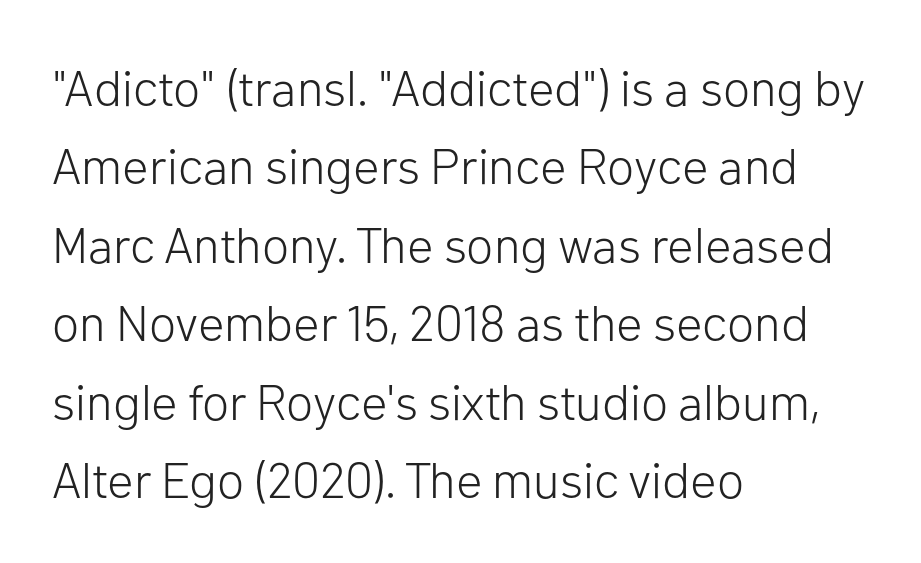
The image shows 50 px light sans-serif type, upright; set left-aligned, normal line spacing (1.57x), normal letter spacing, not underlined; low stroke contrast and a medium x-height.
